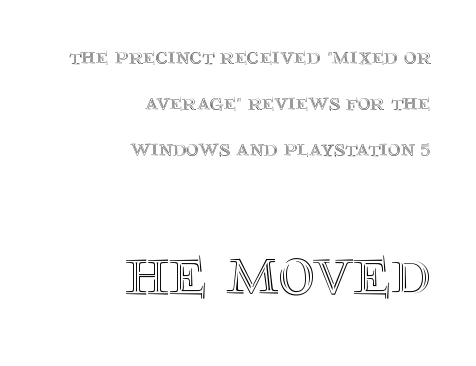
The image shows 71 px text type, upright; set right-aligned, loose line spacing (1.91x), normal letter spacing, not underlined; the second (bottom) block is 2.96x larger; a large x-height.
